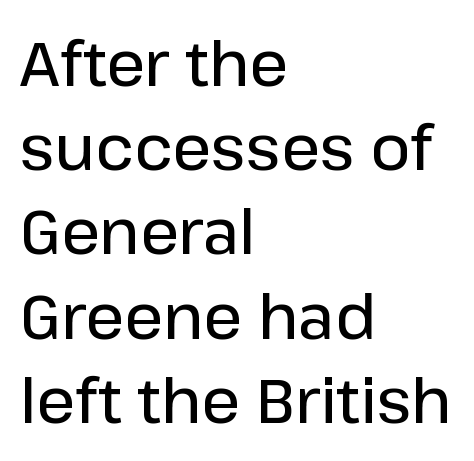
Q: Is the text bold? A: Semi-bold.
Q: Is the text italic (slanted)? A: No, it is upright.
Q: Is the typeface a serif or a sans-serif typeface? A: Sans-serif.
Q: Is the text underlined? A: No.
Q: How is the paragraph aligned? A: Left-aligned.
Q: Is the spacing between letters normal or unusually wide? A: Normal.
Q: Is the spacing between lines tight, normal or loose? A: Normal.
Q: Width (condensed, normal, or wide)? A: Normal.
Q: Stroke contrast? A: Low.
Q: x-height? A: Medium.
Q: Monospaced? A: No.
